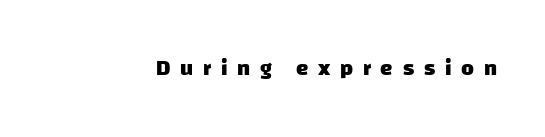
The passage shown has open, widely tracked lettering throughout. Set as a true bold cut, around the 700 mark. Unmarked baselines from the first word to the last.
